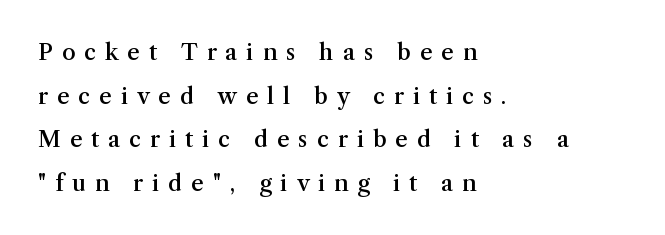
Q: Is the text bold? A: Semi-bold.
Q: Is the text italic (slanted)? A: No, it is upright.
Q: Is the text underlined? A: No.
Q: How is the paragraph aligned? A: Left-aligned.
Q: Is the spacing between letters normal or unusually wide? A: Unusually wide.
Q: Is the spacing between lines tight, normal or loose? A: Loose.
